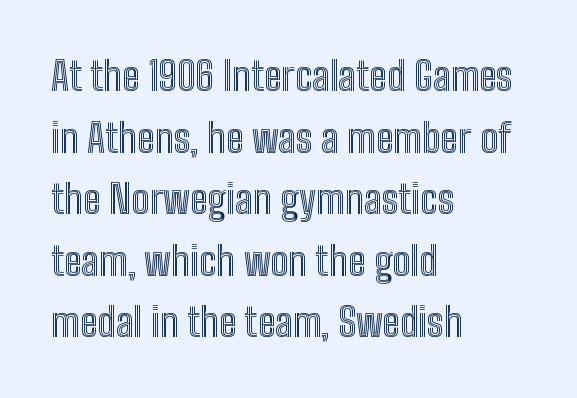
Q: Is the text italic (slanted)? A: No, it is upright.
Q: Is the text underlined? A: No.
Q: How is the paragraph aligned? A: Left-aligned.
Q: Is the spacing between letters normal or unusually wide? A: Normal.
Q: Is the spacing between lines tight, normal or loose? A: Normal.
Q: Width (condensed, normal, or wide)? A: Condensed.
Q: x-height? A: Medium.
Q: Monospaced? A: No.
